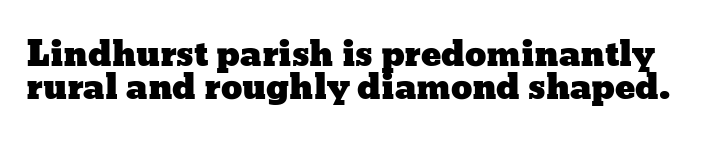
{"italic": "no", "width": "wide", "stroke_contrast": "low", "x_height": "medium", "monospaced": "no", "underline": "no", "line_spacing": "tight", "line_spacing_ratio": 0.97, "letter_spacing": "normal", "letter_spacing_em": 0.0, "glyph_px": 34}
